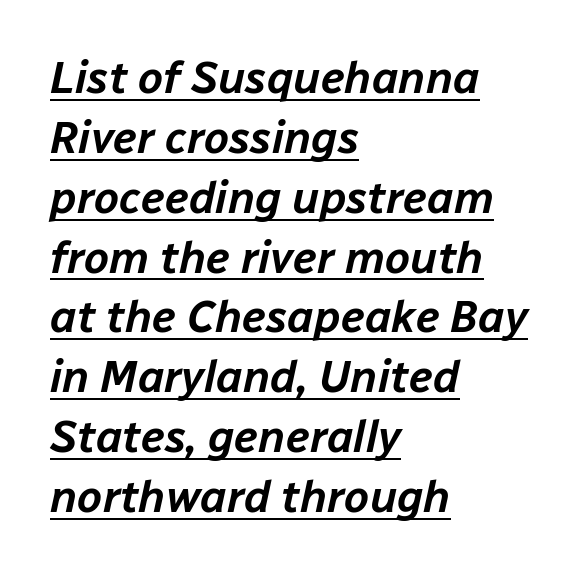
Q: Is the text italic (slanted)? A: Yes, it leans right by about 12 degrees.
Q: Is the text underlined? A: Yes.
Q: How is the paragraph aligned? A: Left-aligned.
Q: Is the spacing between letters normal or unusually wide? A: Normal.
Q: Is the spacing between lines tight, normal or loose? A: Normal.
Q: Width (condensed, normal, or wide)? A: Normal.
Q: Stroke contrast? A: Low.
Q: x-height? A: Medium.
Q: Monospaced? A: No.
